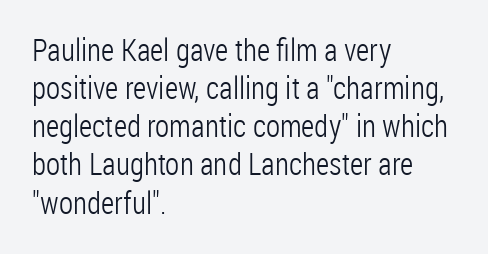
{"serif": "no", "italic": "no", "bold": "no", "weight": "light", "width": "condensed", "stroke_contrast": "low", "x_height": "medium", "monospaced": "no", "underline": "no", "align": "left", "line_spacing_ratio": 1.23, "letter_spacing": "normal", "letter_spacing_em": 0.0, "glyph_px": 31}
